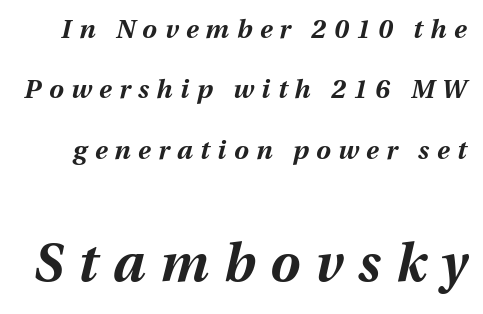
{"italic": "yes", "lean": "right", "slant_degrees": 13, "bold": "yes", "weight": "bold", "width": "normal", "stroke_contrast": "medium", "x_height": "medium", "monospaced": "no", "underline": "no", "line_spacing": "loose", "line_spacing_ratio": 2.32, "letter_spacing": "wide", "letter_spacing_em": 0.29, "larger_block": "second", "size_ratio": 2.04, "glyph_px": 53}
